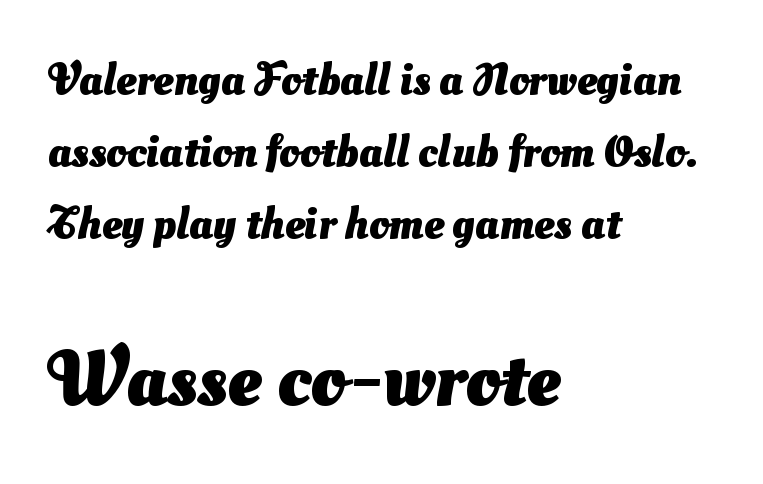
{"serif": "no", "bold": "yes", "weight": "heavy", "width": "normal", "stroke_contrast": "medium", "x_height": "small", "monospaced": "no", "underline": "no", "align": "left", "line_spacing": "normal", "line_spacing_ratio": 1.6, "letter_spacing": "normal", "letter_spacing_em": 0.0, "larger_block": "second", "size_ratio": 1.73, "glyph_px": 78}
